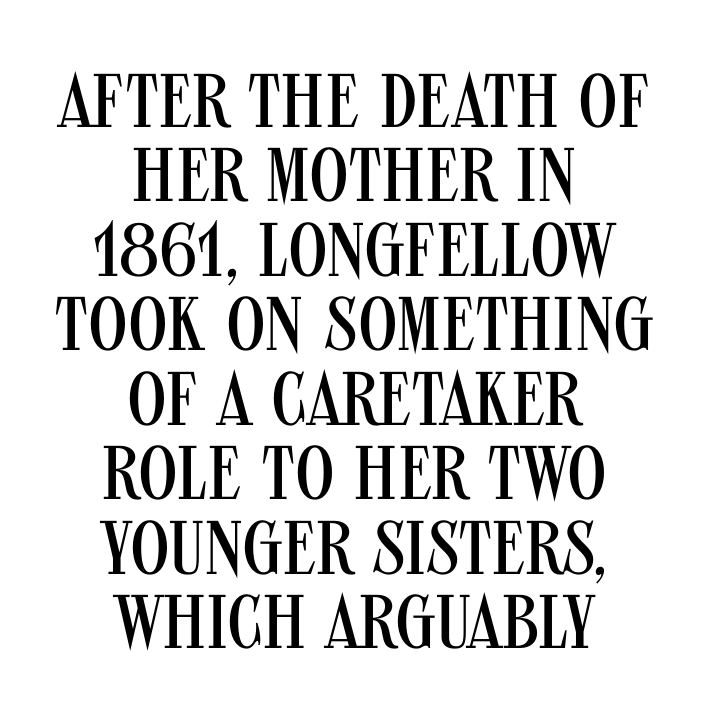
The image shows 76 px regular-weight, condensed sans-serif type, upright; set centered, tight line spacing (0.98x), normal letter spacing, not underlined; medium stroke contrast and a large x-height.
